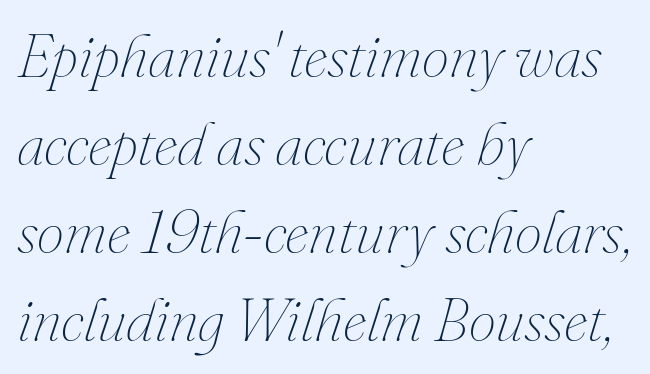
Q: Is the text bold? A: No.
Q: Is the text italic (slanted)? A: Yes, it leans right by about 16 degrees.
Q: Is the text underlined? A: No.
Q: How is the paragraph aligned? A: Left-aligned.
Q: Is the spacing between letters normal or unusually wide? A: Normal.
Q: Is the spacing between lines tight, normal or loose? A: Normal.
Q: Width (condensed, normal, or wide)? A: Normal.
Q: Stroke contrast? A: Medium.
Q: x-height? A: Small.
Q: Monospaced? A: No.
